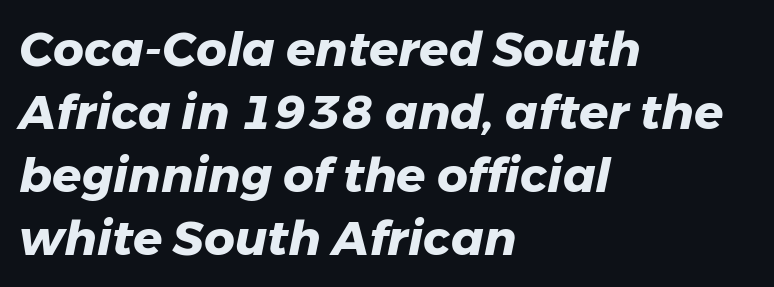
Q: Is the text bold? A: Yes.
Q: Is the text italic (slanted)? A: Yes, it leans right by about 11 degrees.
Q: Is the text underlined? A: No.
Q: How is the paragraph aligned? A: Left-aligned.
Q: Is the spacing between letters normal or unusually wide? A: Normal.
Q: Is the spacing between lines tight, normal or loose? A: Normal.
Q: Width (condensed, normal, or wide)? A: Normal.
Q: Stroke contrast? A: Low.
Q: x-height? A: Medium.
Q: Monospaced? A: No.
